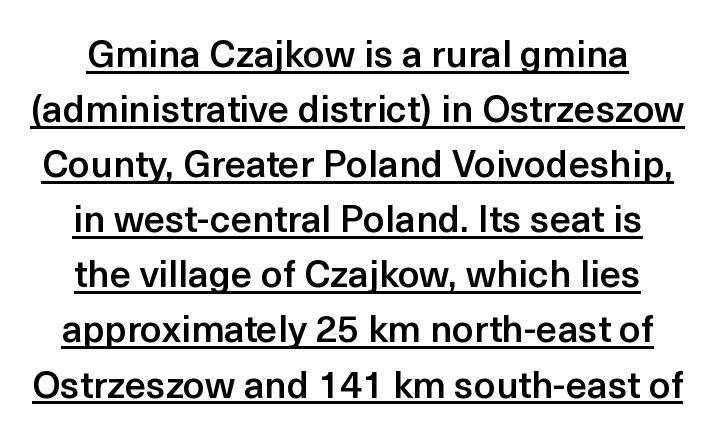
A fair bit of extra ink — the face is semibold, not bold. The lines sit at an ordinary, default distance from one another. Each line is balanced around a shared central axis. Vertical strokes here are truly vertical.
